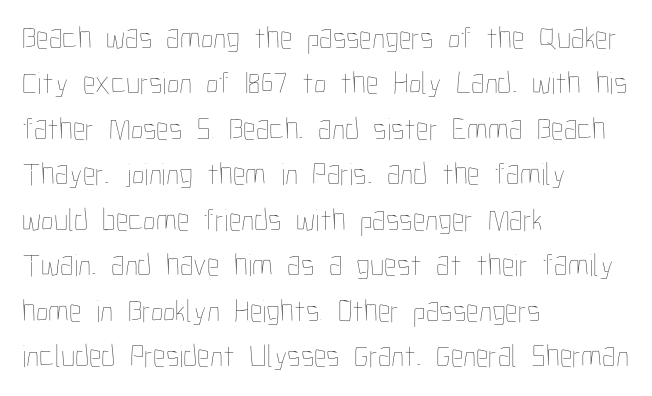
The image shows 32 px thin, condensed type, upright; set left-aligned, normal line spacing (1.42x), normal letter spacing, not underlined; low stroke contrast and a medium x-height.
